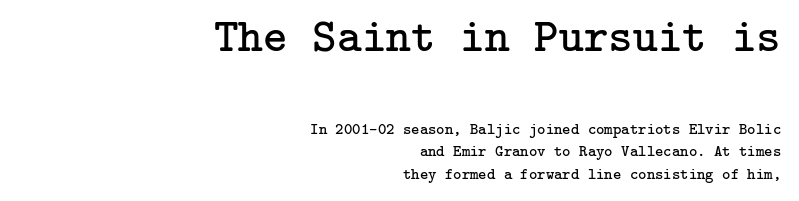
{"serif": "yes", "italic": "no", "bold": "no", "weight": "regular", "width": "normal", "stroke_contrast": "low", "x_height": "medium", "underline": "no", "align": "right", "line_spacing": "normal", "line_spacing_ratio": 1.41, "letter_spacing": "normal", "letter_spacing_em": 0.0, "larger_block": "first", "size_ratio": 2.94, "glyph_px": 47}
